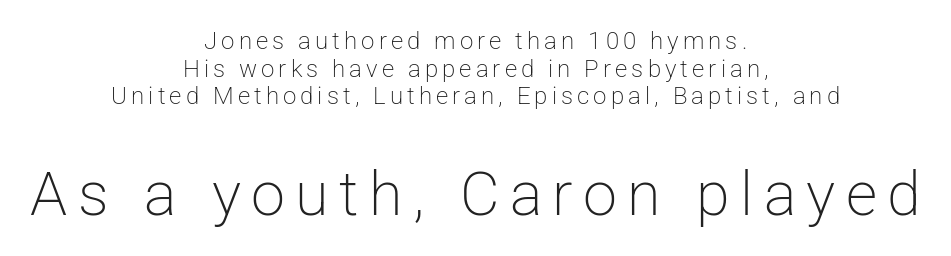
{"serif": "no", "italic": "no", "bold": "no", "weight": "light", "width": "normal", "stroke_contrast": "low", "x_height": "medium", "monospaced": "no", "underline": "no", "align": "center", "line_spacing": "tight", "line_spacing_ratio": 1.15, "larger_block": "second", "size_ratio": 2.54, "glyph_px": 61}
